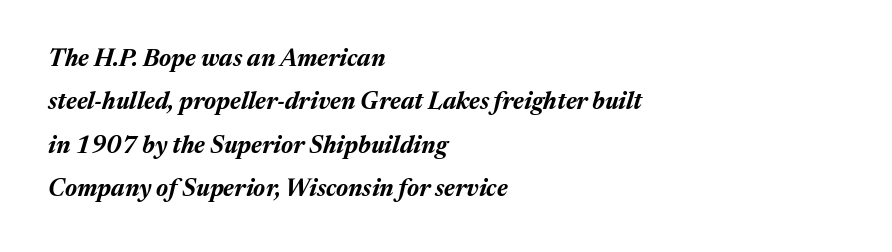
The image shows 24 px bold type, italic (leaning right); set left-aligned, line spacing 1.81x, normal letter spacing, not underlined.
